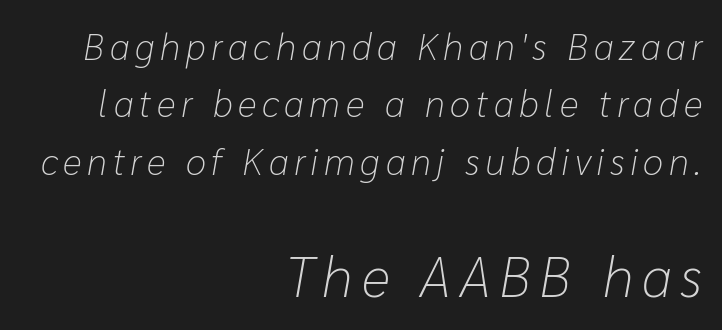
{"italic": "yes", "lean": "right", "slant_degrees": 10, "bold": "no", "weight": "light", "width": "normal", "stroke_contrast": "low", "x_height": "medium", "monospaced": "no", "underline": "no", "align": "right", "line_spacing": "normal", "line_spacing_ratio": 1.55, "larger_block": "second", "size_ratio": 1.51, "glyph_px": 56}
